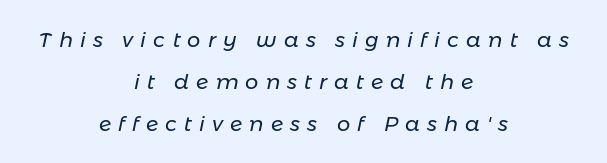
The image shows 21 px text type, italic (leaning right); set centered, loose line spacing (1.99x), unusually wide letter spacing (+0.34 em), not underlined.
